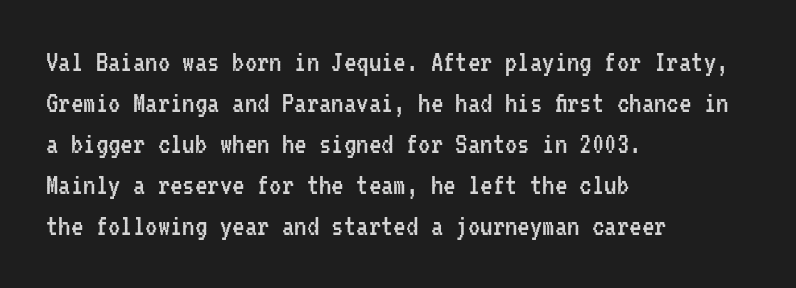
Q: Is the text bold? A: No.
Q: Is the text italic (slanted)? A: No, it is upright.
Q: Is the typeface a serif or a sans-serif typeface? A: Sans-serif.
Q: Is the text underlined? A: No.
Q: How is the paragraph aligned? A: Left-aligned.
Q: Is the spacing between letters normal or unusually wide? A: Normal.
Q: Is the spacing between lines tight, normal or loose? A: Normal.
Q: Width (condensed, normal, or wide)? A: Condensed.
Q: Stroke contrast? A: Low.
Q: x-height? A: Medium.
Q: Monospaced? A: Yes.
